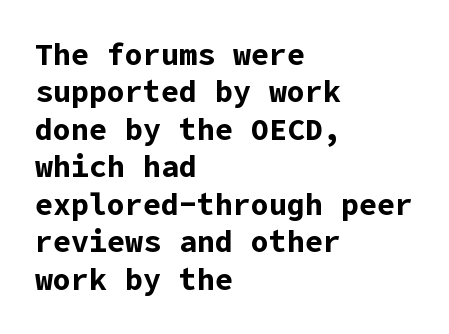
The image shows 30 px bold sans-serif type, upright; set left-aligned, normal line spacing (1.25x), normal letter spacing, not underlined; low stroke contrast and a medium x-height.
